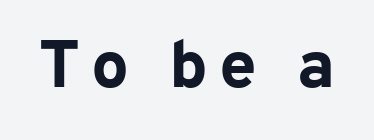
The image shows 67 px bold sans-serif type, upright; set not underlined; low stroke contrast and a medium x-height.
